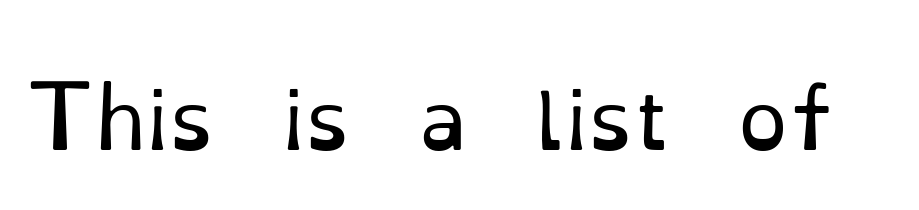
These lines are rendered in a variable-pitch font. The letterforms sit shoulder to shoulder at normal distance. Compared with a typical body face, this is equally light or lighter still. The typography opts for an upright posture over an oblique one. No word sits above an underline. Check where the strokes stop: tiny serifs finish them off.
